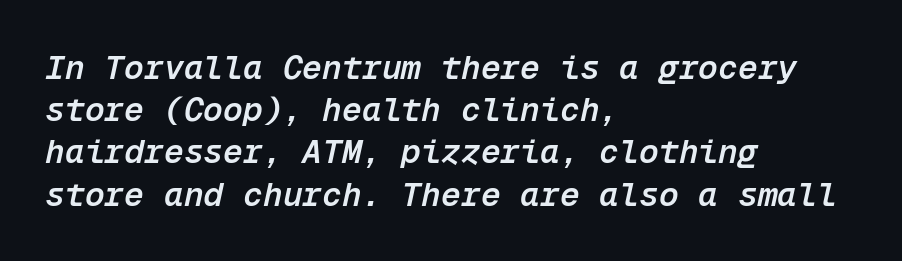
Q: Is the text bold? A: Semi-bold.
Q: Is the text italic (slanted)? A: Yes, it leans right by about 12 degrees.
Q: Is the text underlined? A: No.
Q: How is the paragraph aligned? A: Left-aligned.
Q: Is the spacing between letters normal or unusually wide? A: Normal.
Q: Is the spacing between lines tight, normal or loose? A: Normal.
Q: Width (condensed, normal, or wide)? A: Normal.
Q: Stroke contrast? A: Low.
Q: x-height? A: Medium.
Q: Monospaced? A: Yes.
